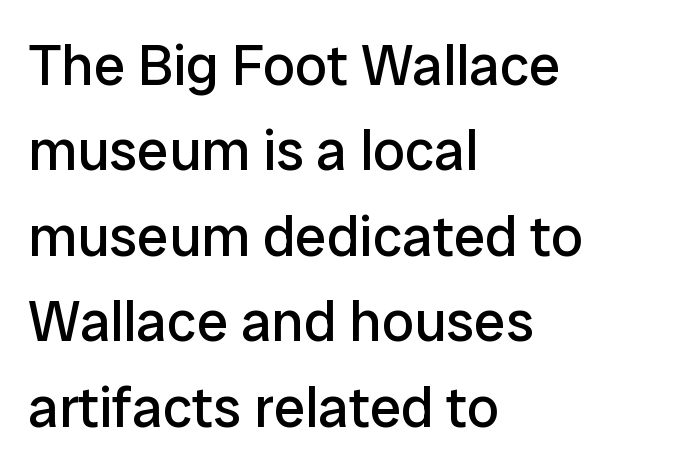
Q: Is the text bold? A: No.
Q: Is the text italic (slanted)? A: No, it is upright.
Q: Is the typeface a serif or a sans-serif typeface? A: Sans-serif.
Q: Is the text underlined? A: No.
Q: How is the paragraph aligned? A: Left-aligned.
Q: Is the spacing between letters normal or unusually wide? A: Normal.
Q: Is the spacing between lines tight, normal or loose? A: Normal.
Q: Width (condensed, normal, or wide)? A: Normal.
Q: Stroke contrast? A: Low.
Q: x-height? A: Medium.
Q: Monospaced? A: No.
